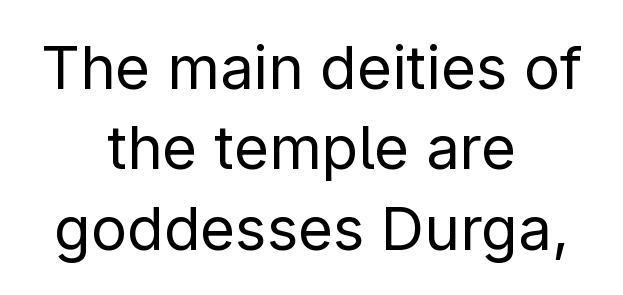
{"serif": "no", "italic": "no", "bold": "no", "weight": "regular", "width": "normal", "stroke_contrast": "low", "x_height": "medium", "monospaced": "no", "underline": "no", "align": "center", "line_spacing": "normal", "line_spacing_ratio": 1.34, "letter_spacing": "normal", "letter_spacing_em": 0.0, "glyph_px": 60}
